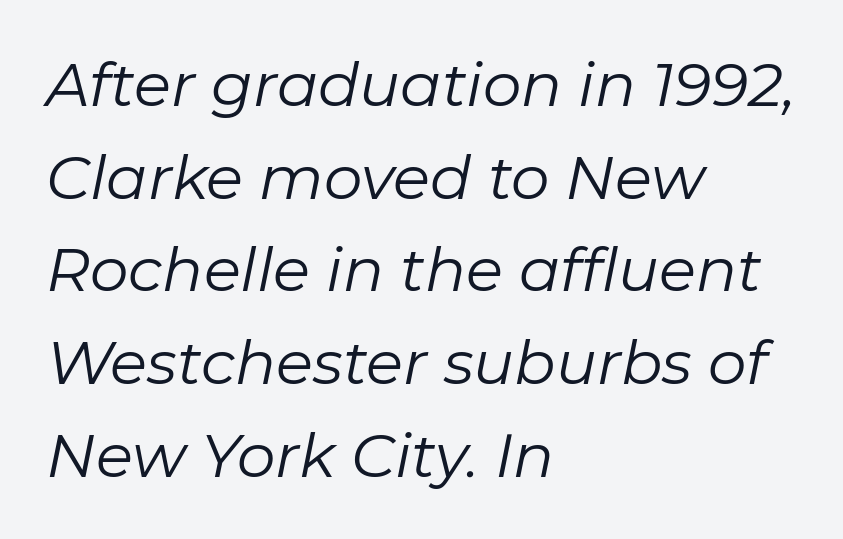
The image shows 61 px regular-weight type, italic (leaning right); set left-aligned, normal line spacing (1.52x), normal letter spacing, not underlined; low stroke contrast and a medium x-height.
